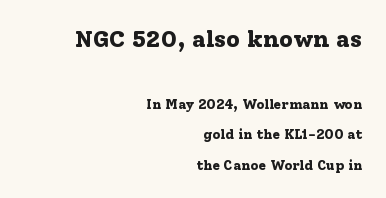
The image shows 24 px bold type, upright; set right-aligned, loose line spacing (2.16x), normal letter spacing, not underlined; the first (top) block is 1.71x larger.
